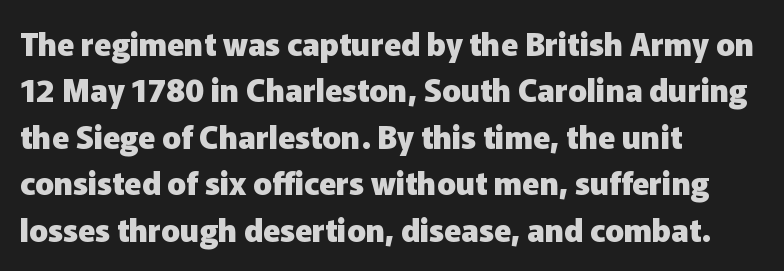
Q: Is the text bold? A: Yes.
Q: Is the text italic (slanted)? A: No, it is upright.
Q: Is the typeface a serif or a sans-serif typeface? A: Sans-serif.
Q: Is the text underlined? A: No.
Q: How is the paragraph aligned? A: Left-aligned.
Q: Is the spacing between letters normal or unusually wide? A: Normal.
Q: Is the spacing between lines tight, normal or loose? A: Normal.
Q: Width (condensed, normal, or wide)? A: Normal.
Q: Stroke contrast? A: Low.
Q: x-height? A: Medium.
Q: Monospaced? A: No.
